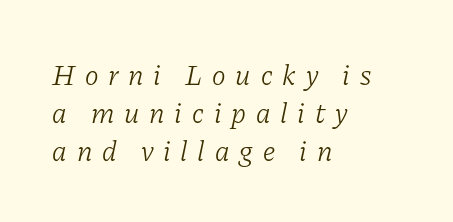
Every character sits at an angle, as italics do. A bare baseline throughout the passage. Think of a printed novel: that variable character pitch is what you see here. These lines are set flush left with a ragged right edge.
